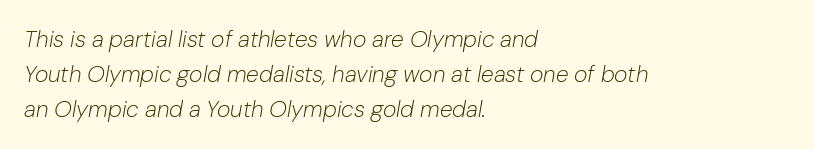
Q: Is the text bold? A: No.
Q: Is the text italic (slanted)? A: Yes, it leans right by about 10 degrees.
Q: Is the text underlined? A: No.
Q: How is the paragraph aligned? A: Left-aligned.
Q: Is the spacing between letters normal or unusually wide? A: Normal.
Q: Is the spacing between lines tight, normal or loose? A: Normal.
